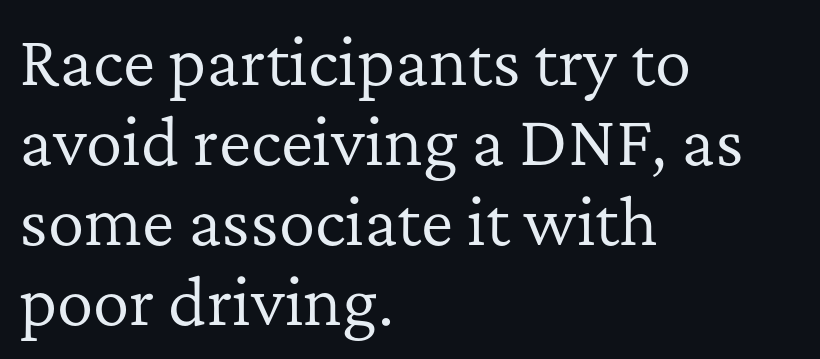
Q: Is the text bold? A: No.
Q: Is the text italic (slanted)? A: No, it is upright.
Q: Is the typeface a serif or a sans-serif typeface? A: Serif.
Q: Is the text underlined? A: No.
Q: How is the paragraph aligned? A: Left-aligned.
Q: Is the spacing between letters normal or unusually wide? A: Normal.
Q: Is the spacing between lines tight, normal or loose? A: Normal.
Q: Width (condensed, normal, or wide)? A: Normal.
Q: Stroke contrast? A: Low.
Q: x-height? A: Medium.
Q: Monospaced? A: No.
